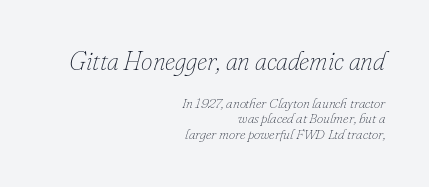
The image shows 26 px text type, italic (leaning right); set right-aligned, tight line spacing (1.11x), normal letter spacing, not underlined; the first (top) block is 1.86x larger.
